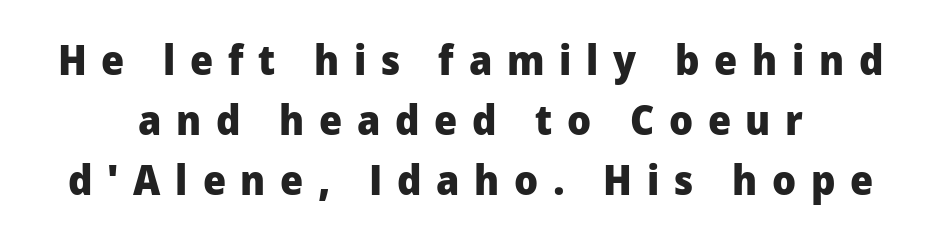
The image shows 42 px heavy sans-serif type, upright; set centered, normal line spacing (1.43x), unusually wide letter spacing (+0.35 em), not underlined; low stroke contrast and a medium x-height.
